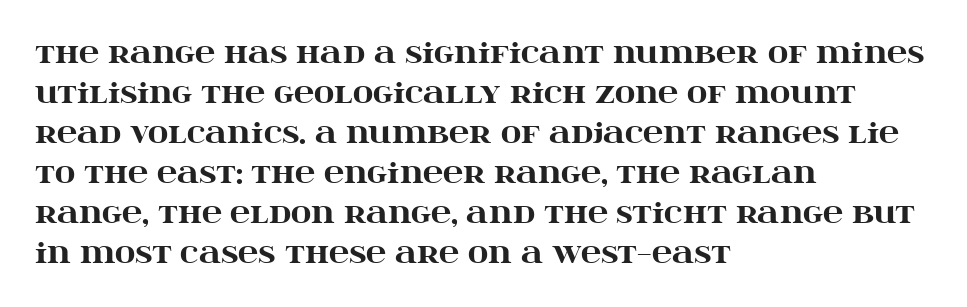
Q: Is the text bold? A: Yes.
Q: Is the text italic (slanted)? A: No, it is upright.
Q: Is the typeface a serif or a sans-serif typeface? A: Serif.
Q: Is the text underlined? A: No.
Q: How is the paragraph aligned? A: Left-aligned.
Q: Is the spacing between letters normal or unusually wide? A: Normal.
Q: Is the spacing between lines tight, normal or loose? A: Normal.
Q: Width (condensed, normal, or wide)? A: Wide.
Q: Stroke contrast? A: High.
Q: x-height? A: Large.
Q: Monospaced? A: No.
